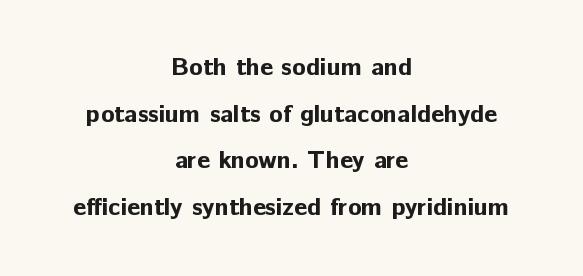
The image shows 25 px bold type, upright; set centered, line spacing 1.87x, normal letter spacing, not underlined.
